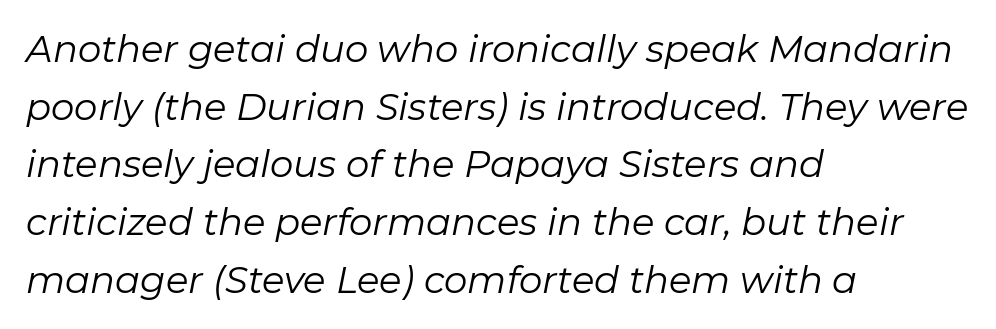
Q: Is the text bold? A: No.
Q: Is the text italic (slanted)? A: Yes, it leans right by about 11 degrees.
Q: Is the text underlined? A: No.
Q: How is the paragraph aligned? A: Left-aligned.
Q: Is the spacing between letters normal or unusually wide? A: Normal.
Q: Is the spacing between lines tight, normal or loose? A: Normal.
Q: Width (condensed, normal, or wide)? A: Normal.
Q: Stroke contrast? A: Low.
Q: x-height? A: Medium.
Q: Monospaced? A: No.
